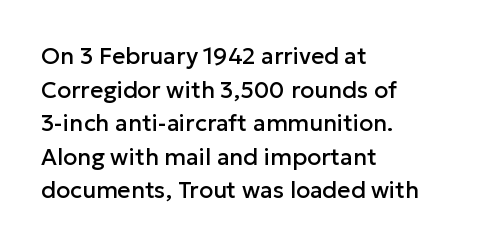
The image shows 23 px text type, upright; set left-aligned, normal line spacing (1.46x), normal letter spacing, not underlined.
